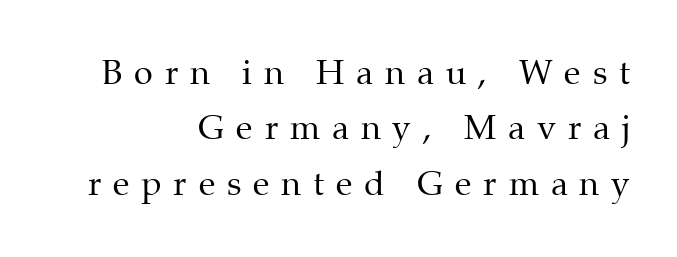
Q: Is the text bold? A: No.
Q: Is the text italic (slanted)? A: No, it is upright.
Q: Is the typeface a serif or a sans-serif typeface? A: Serif.
Q: Is the text underlined? A: No.
Q: How is the paragraph aligned? A: Right-aligned.
Q: Is the spacing between letters normal or unusually wide? A: Unusually wide.
Q: Is the spacing between lines tight, normal or loose? A: Normal.
Q: Width (condensed, normal, or wide)? A: Normal.
Q: Stroke contrast? A: Medium.
Q: x-height? A: Medium.
Q: Monospaced? A: No.
